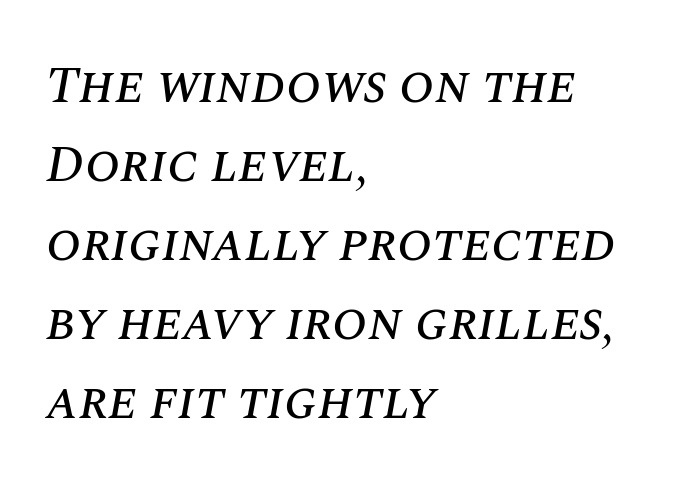
{"italic": "yes", "lean": "right", "slant_degrees": 10, "width": "normal", "stroke_contrast": "medium", "x_height": "large", "monospaced": "no", "underline": "no", "align": "left", "line_spacing": "normal", "line_spacing_ratio": 1.52, "letter_spacing": "normal", "letter_spacing_em": 0.0, "glyph_px": 52}
